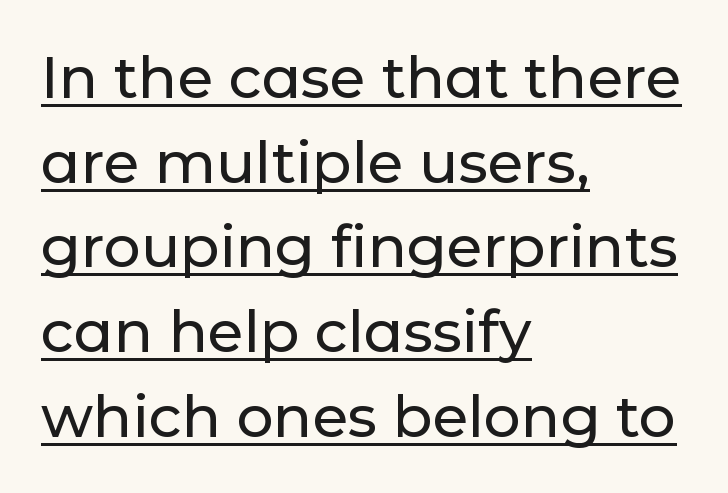
{"serif": "no", "italic": "no", "width": "normal", "stroke_contrast": "low", "x_height": "medium", "monospaced": "no", "underline": "yes", "align": "left", "line_spacing": "normal", "line_spacing_ratio": 1.46, "letter_spacing": "normal", "letter_spacing_em": 0.0, "glyph_px": 58}
